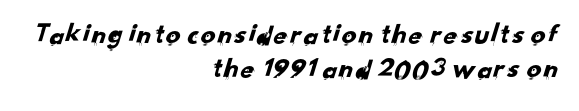
Tracking here is standard; glyphs follow each other at the usual distance. Letters rest on an invisible, unmarked baseline. Letterform terminals end flat and unadorned throughout the passage. Alignment: flush right. A typesetter would call this proportional, since set widths differ per character.
